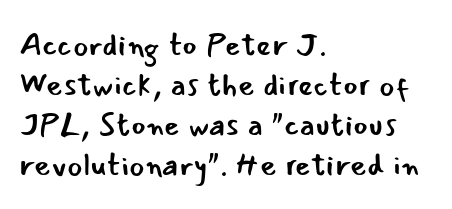
Q: Is the text bold? A: No.
Q: Is the text italic (slanted)? A: No, it is upright.
Q: Is the typeface a serif or a sans-serif typeface? A: Sans-serif.
Q: Is the text underlined? A: No.
Q: How is the paragraph aligned? A: Left-aligned.
Q: Is the spacing between letters normal or unusually wide? A: Normal.
Q: Is the spacing between lines tight, normal or loose? A: Normal.
Q: Width (condensed, normal, or wide)? A: Normal.
Q: Stroke contrast? A: Low.
Q: x-height? A: Small.
Q: Monospaced? A: No.
